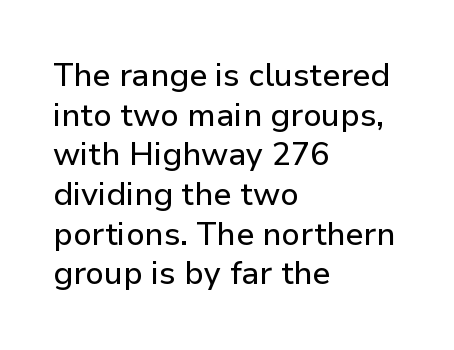
{"serif": "no", "italic": "no", "width": "normal", "stroke_contrast": "low", "x_height": "medium", "monospaced": "no", "underline": "no", "align": "left", "line_spacing_ratio": 1.24, "letter_spacing": "normal", "letter_spacing_em": 0.0, "glyph_px": 32}
